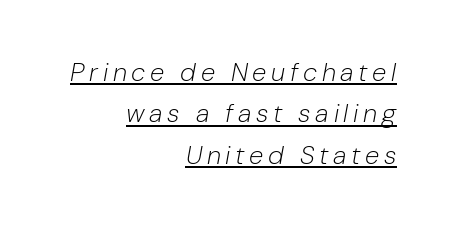
The typesetter chose a ragged-left arrangement here. The rendering applies a slant to the glyphs. The characters are drawn with everyday or finer stroke widths. Compared with undecorated copy, this sample adds a rule below the words. Vertical spacing — default.
